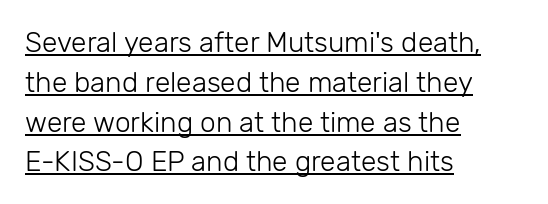
Proportional: the letters do not fall into vertical columns. Horizontal bands of white between lines are of average thickness. You can tell it's not italic because the verticals are truly vertical. Observe the ordinary spacing: letters are neighbours, not strangers.
